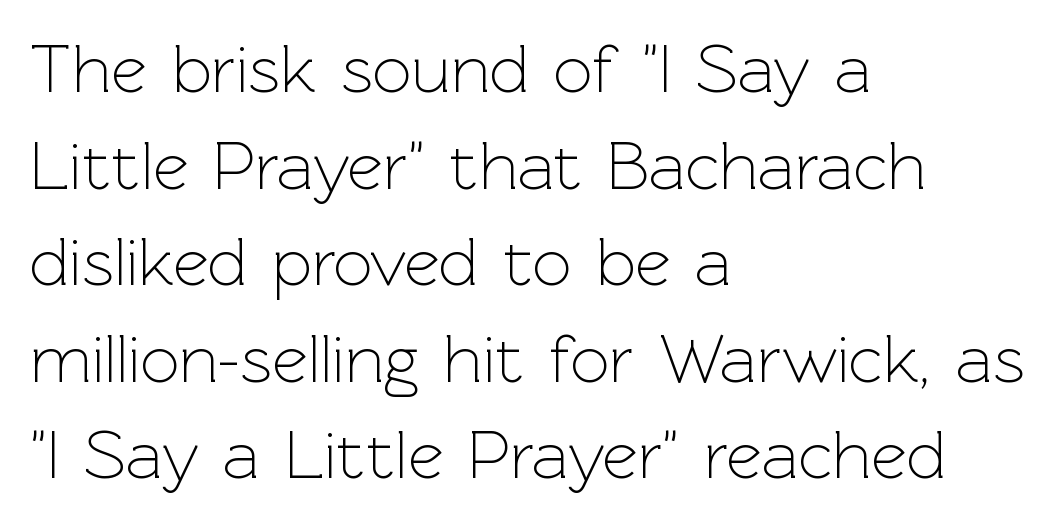
Q: Is the text bold? A: No.
Q: Is the text italic (slanted)? A: No, it is upright.
Q: Is the typeface a serif or a sans-serif typeface? A: Sans-serif.
Q: Is the text underlined? A: No.
Q: How is the paragraph aligned? A: Left-aligned.
Q: Is the spacing between letters normal or unusually wide? A: Normal.
Q: Is the spacing between lines tight, normal or loose? A: Normal.
Q: Width (condensed, normal, or wide)? A: Normal.
Q: x-height? A: Medium.
Q: Monospaced? A: No.
